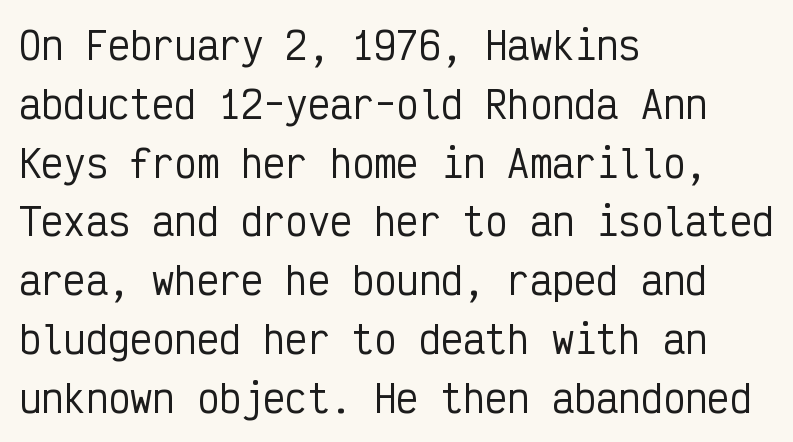
This is roman type, the default non-slanted kind. The designer went with a sans here, leaving each stem footless. A bare baseline throughout the passage. Left-aligned paragraph, ragged on the right. Caption: standard tracking, unaltered. Leading: standard.
